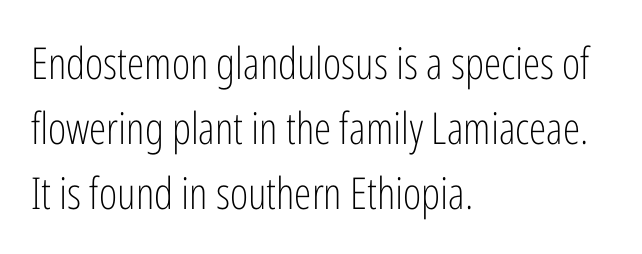
The image shows 44 px light, condensed sans-serif type, upright; set left-aligned, normal line spacing (1.48x), normal letter spacing, not underlined; low stroke contrast and a medium x-height.
